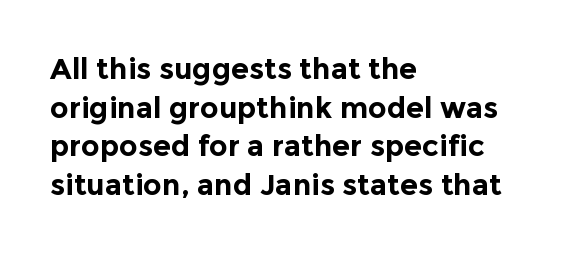
Q: Is the text bold? A: Yes.
Q: Is the text italic (slanted)? A: No, it is upright.
Q: Is the typeface a serif or a sans-serif typeface? A: Sans-serif.
Q: Is the text underlined? A: No.
Q: How is the paragraph aligned? A: Left-aligned.
Q: Is the spacing between letters normal or unusually wide? A: Normal.
Q: Is the spacing between lines tight, normal or loose? A: Normal.
Q: Width (condensed, normal, or wide)? A: Normal.
Q: x-height? A: Medium.
Q: Monospaced? A: No.
